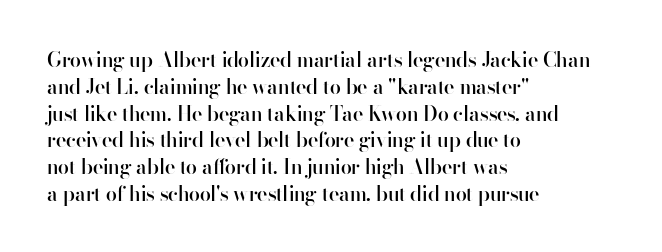
Q: Is the text bold? A: Semi-bold.
Q: Is the text italic (slanted)? A: No, it is upright.
Q: Is the text underlined? A: No.
Q: How is the paragraph aligned? A: Left-aligned.
Q: Is the spacing between letters normal or unusually wide? A: Normal.
Q: Is the spacing between lines tight, normal or loose? A: Normal.
